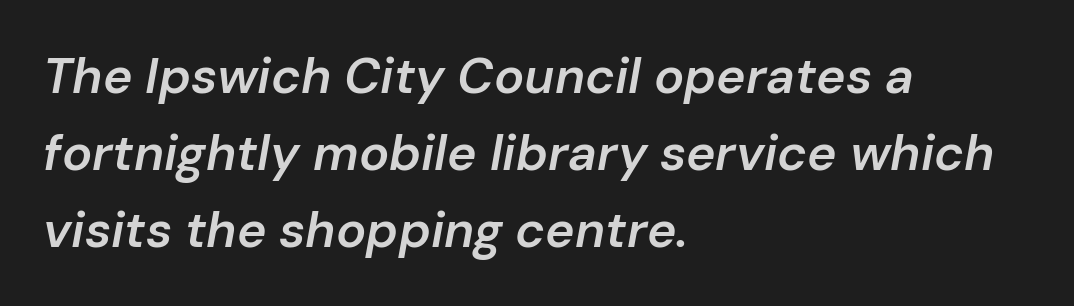
The image shows 50 px semibold type, italic (leaning right); set left-aligned, normal line spacing (1.54x), normal letter spacing, not underlined; low stroke contrast and a medium x-height.
